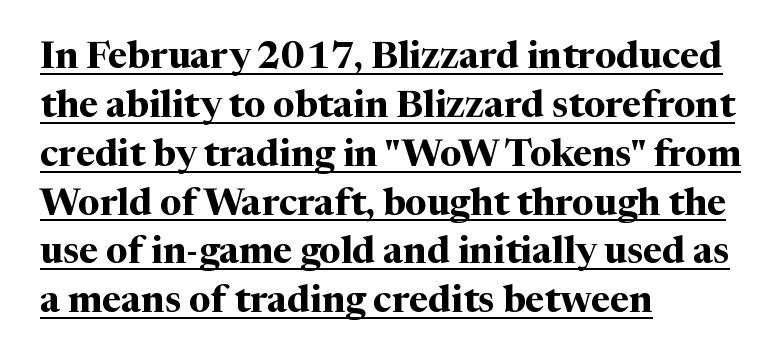
{"serif": "yes", "italic": "no", "bold": "yes", "weight": "bold", "width": "normal", "stroke_contrast": "medium", "x_height": "medium", "monospaced": "no", "underline": "yes", "align": "left", "line_spacing": "normal", "line_spacing_ratio": 1.32, "letter_spacing": "normal", "letter_spacing_em": 0.0, "glyph_px": 37}
